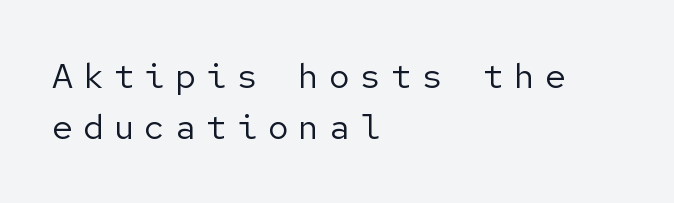
{"serif": "no", "italic": "no", "bold": "no", "weight": "regular", "width": "normal", "stroke_contrast": "low", "x_height": "medium", "underline": "no", "align": "left", "line_spacing": "normal", "line_spacing_ratio": 1.47, "letter_spacing": "wide", "letter_spacing_em": 0.28, "glyph_px": 35}
